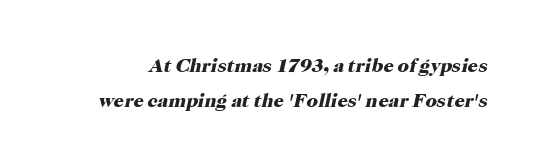
The image shows 20 px bold type, italic (leaning right); set line spacing 1.74x, normal letter spacing, not underlined.
